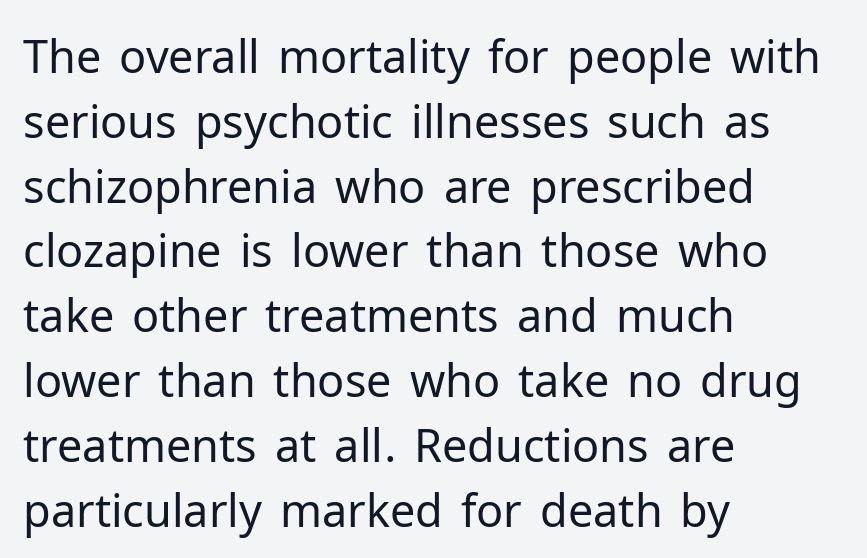
Do the characters align in a grid? No, the font is proportional. If you drew a line through each stem, it would be perfectly vertical. What's the leading like? Ordinary, nothing unusual. I'd call this a sans setting — the letters go barefoot.
